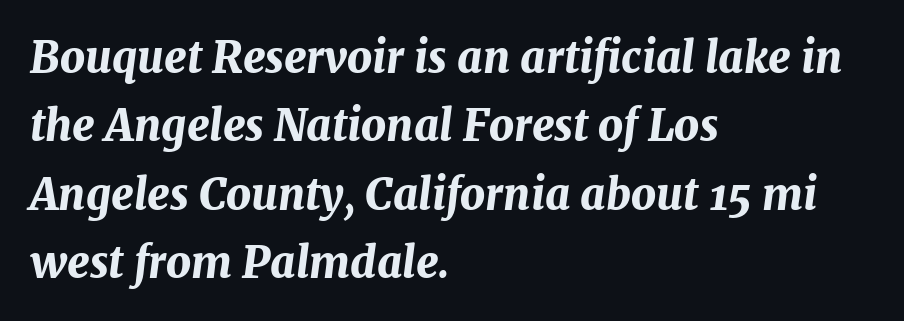
Q: Is the text bold? A: Yes.
Q: Is the text italic (slanted)? A: Yes, it leans right by about 7 degrees.
Q: Is the text underlined? A: No.
Q: How is the paragraph aligned? A: Left-aligned.
Q: Is the spacing between letters normal or unusually wide? A: Normal.
Q: Is the spacing between lines tight, normal or loose? A: Normal.
Q: Width (condensed, normal, or wide)? A: Normal.
Q: Stroke contrast? A: Medium.
Q: x-height? A: Medium.
Q: Monospaced? A: No.
